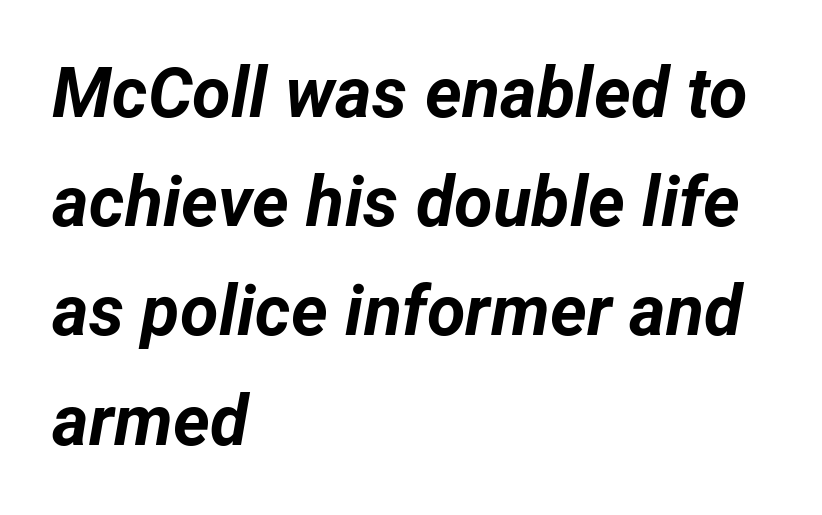
Which margin do the lines hug? The left one — the right edge is uneven. This rendering leaves character spacing at its baseline value. Check under the words: just untouched page. This sample has the flowing, uneven cadence of proportional lettering. Is the type slanted? Yes — the strokes lean at a clear angle. In terms of leading, this rendering sits right in the middle.
